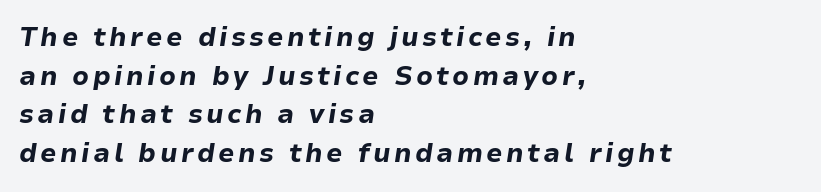
Q: Is the text bold? A: Yes.
Q: Is the text italic (slanted)? A: Yes, it leans right by about 9 degrees.
Q: Is the text underlined? A: No.
Q: How is the paragraph aligned? A: Left-aligned.
Q: Is the spacing between lines tight, normal or loose? A: Normal.
